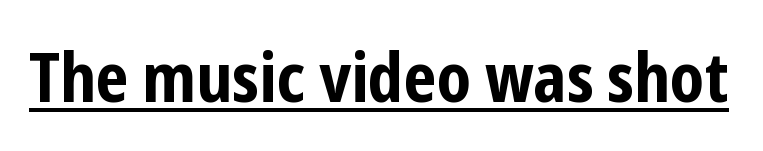
In terms of posture, this sample is upright. You'd pick this weight for a headline — it's a proper bold. Examine the stroke ends and you'll find no serifs. Short note: letters normally spaced. Varying glyph widths throughout — classic text-font behaviour. The words here are underlined.
